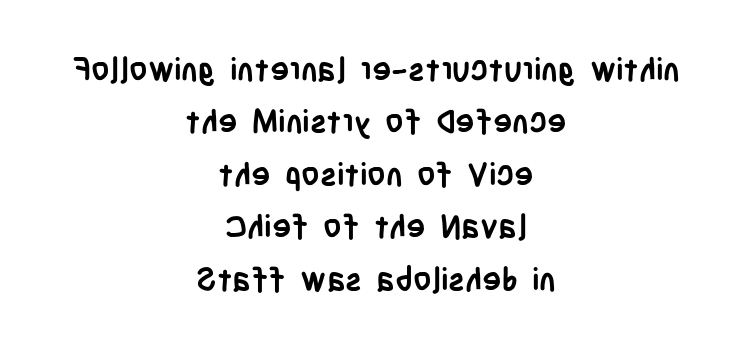
Teacher's note: observe the equal gaps on both sides — that is centered alignment. The axis of the letterforms is exactly vertical. Letterform terminals end flat and unadorned throughout the passage. Baseline-to-baseline distance is the conventional proportion of letter height.
